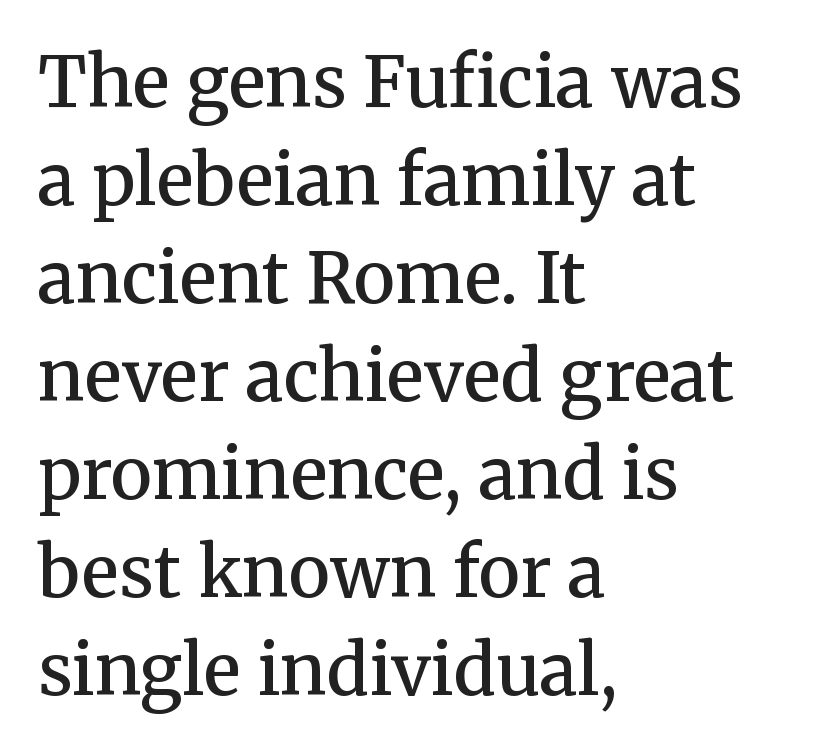
{"serif": "yes", "italic": "no", "bold": "semi", "weight": "semibold", "width": "normal", "stroke_contrast": "medium", "x_height": "medium", "monospaced": "no", "underline": "no", "align": "left", "line_spacing": "normal", "line_spacing_ratio": 1.4, "letter_spacing": "normal", "letter_spacing_em": 0.0, "glyph_px": 70}
